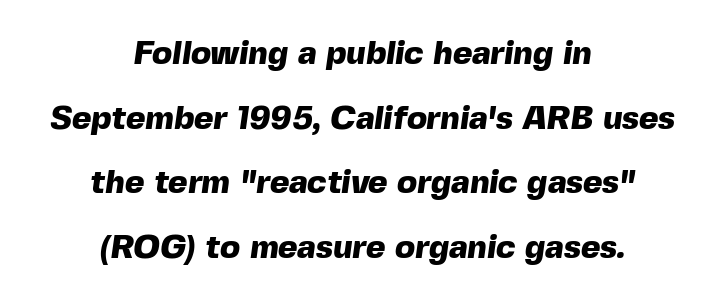
Q: Is the text bold? A: Yes.
Q: Is the typeface a serif or a sans-serif typeface? A: Sans-serif.
Q: Is the text underlined? A: No.
Q: How is the paragraph aligned? A: Centered.
Q: Is the spacing between letters normal or unusually wide? A: Normal.
Q: Is the spacing between lines tight, normal or loose? A: Loose.
Q: Width (condensed, normal, or wide)? A: Normal.
Q: x-height? A: Medium.
Q: Monospaced? A: No.
